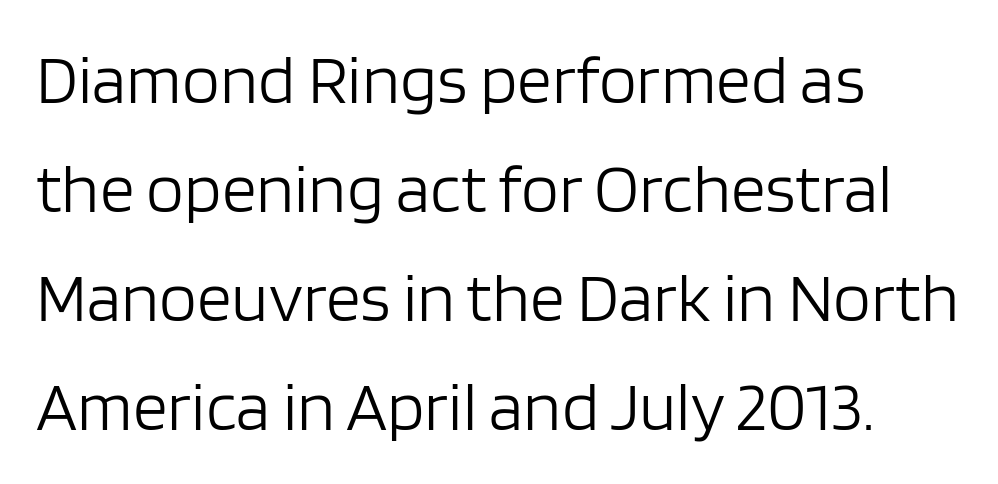
Q: Is the text bold? A: No.
Q: Is the text italic (slanted)? A: No, it is upright.
Q: Is the typeface a serif or a sans-serif typeface? A: Sans-serif.
Q: Is the text underlined? A: No.
Q: How is the paragraph aligned? A: Left-aligned.
Q: Is the spacing between letters normal or unusually wide? A: Normal.
Q: Is the spacing between lines tight, normal or loose? A: Normal.
Q: Width (condensed, normal, or wide)? A: Normal.
Q: Stroke contrast? A: Low.
Q: x-height? A: Large.
Q: Monospaced? A: No.
